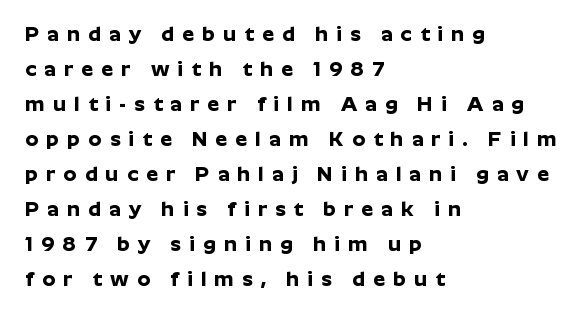
Does the leading feel generous? No, just average. How heavy is the stroke? Heavy — this is a bold. Honestly, the letter spacing is so wide it's the main thing you notice. The rag falls on the right side of this text block. The words here are not underlined. Tall strokes in this sample are plumb rather than angled.
